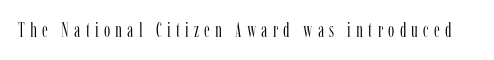
Q: Is the text bold? A: No.
Q: Is the text italic (slanted)? A: No, it is upright.
Q: Is the text underlined? A: No.
Q: Is the spacing between letters normal or unusually wide? A: Unusually wide.
